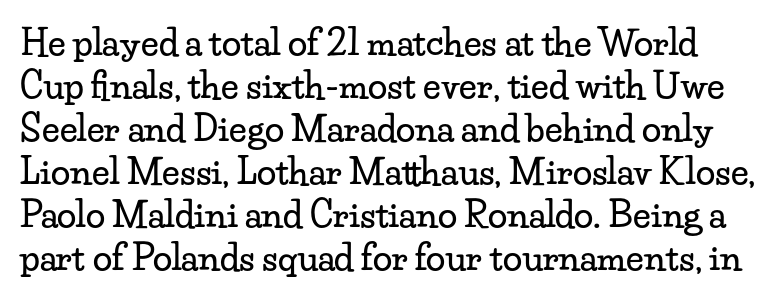
Q: Is the text italic (slanted)? A: No, it is upright.
Q: Is the typeface a serif or a sans-serif typeface? A: Serif.
Q: Is the text underlined? A: No.
Q: Is the spacing between letters normal or unusually wide? A: Normal.
Q: Width (condensed, normal, or wide)? A: Wide.
Q: Stroke contrast? A: Low.
Q: x-height? A: Small.
Q: Monospaced? A: No.
